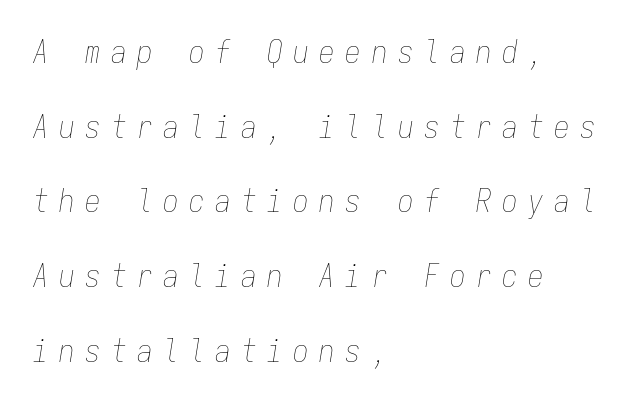
Each word looks stretched out because of the extra space between its letters. The letterforms sit at book weight or below. Here the designer chose a console-style face with uniform glyph widths. Type without underlining. Vertical spacing — loose.
